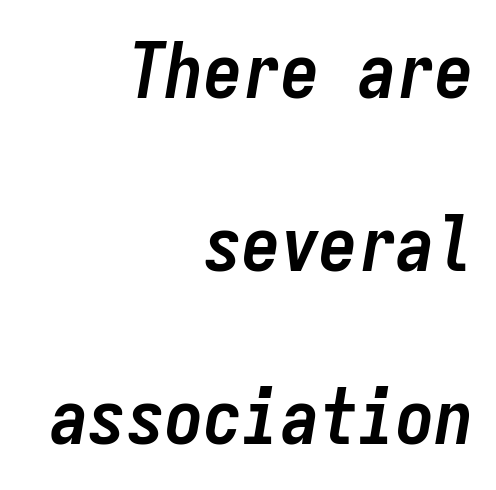
Compared with typical body copy, the letter spacing here is the same. Summary of weight: heavy, a full bold. Caption: multi-line text, flush right, ragged left. This sample uses an oblique cut, with every glyph tilted off the vertical. Here the designer chose a console-style face with uniform glyph widths.
